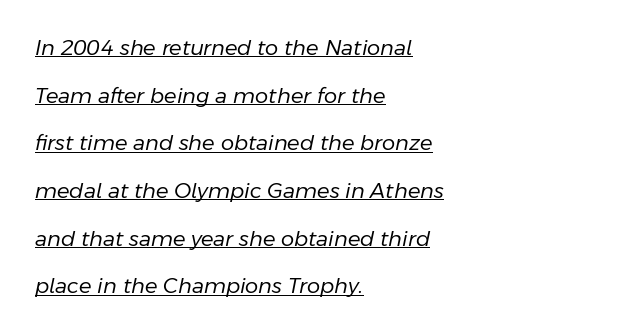
The image shows 21 px text type, italic (leaning right); set left-aligned, loose line spacing (2.27x), normal letter spacing, underlined.
